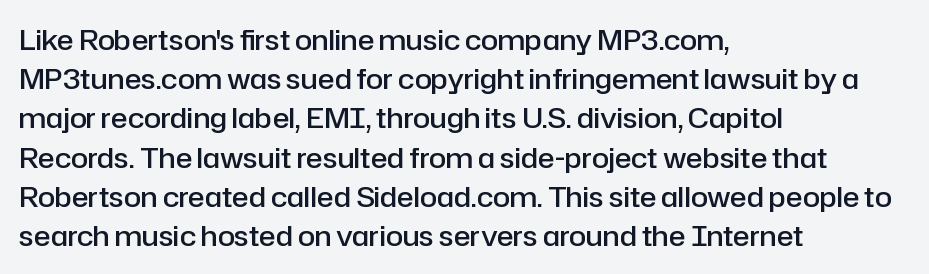
Standard letterfit; no display-style spreading of the glyphs. You could not count columns in this text — the font is proportionally spaced. These lines stack with their left ends in a neat column. Look at the bottom of the vertical strokes: they stop flat, with no serifs. This block has exactly the height ordinary leading produces. The letters stand straight up with perfectly vertical stems.
